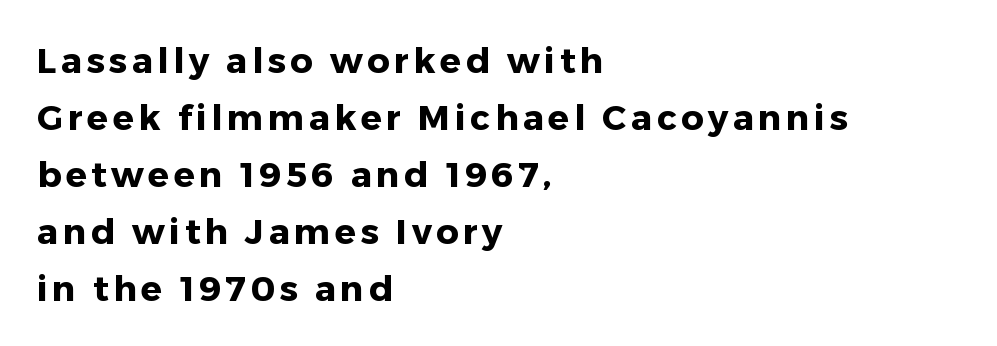
{"serif": "no", "italic": "no", "bold": "yes", "weight": "heavy", "width": "normal", "stroke_contrast": "low", "x_height": "medium", "monospaced": "no", "underline": "no", "align": "left", "line_spacing": "normal", "line_spacing_ratio": 1.63, "glyph_px": 35}
